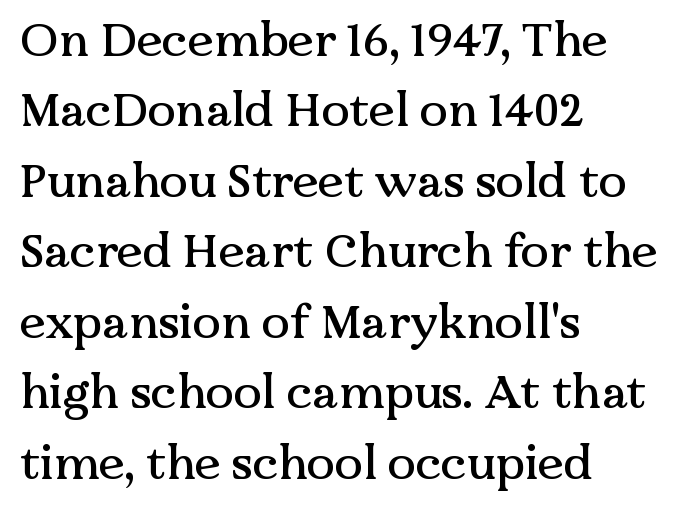
The face used here is seriffed, in the tradition of book romans. Any mark beneath the type? The region is blank. Note the varied advance widths — an 'i' is clearly narrower than an 'm'. This sample uses plain, unmodified letter spacing. Every character sits straight up, as roman type does.
